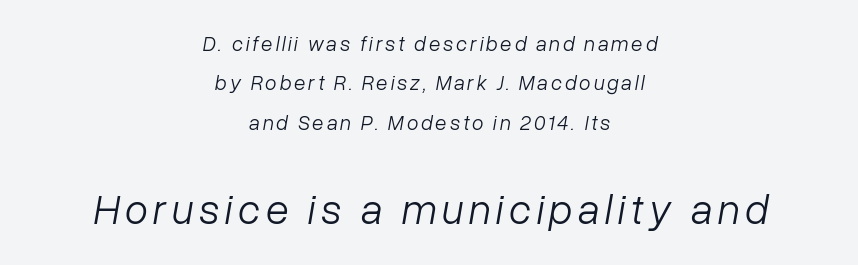
Q: Is the text bold? A: No.
Q: Is the text italic (slanted)? A: Yes, it leans right by about 10 degrees.
Q: Is the text underlined? A: No.
Q: How is the paragraph aligned? A: Centered.
Q: Which block of text is set in a larger size, the first (top) or the second (bottom)? A: The second (bottom) one.
Q: Width (condensed, normal, or wide)? A: Normal.
Q: Stroke contrast? A: Low.
Q: x-height? A: Medium.
Q: Monospaced? A: No.
